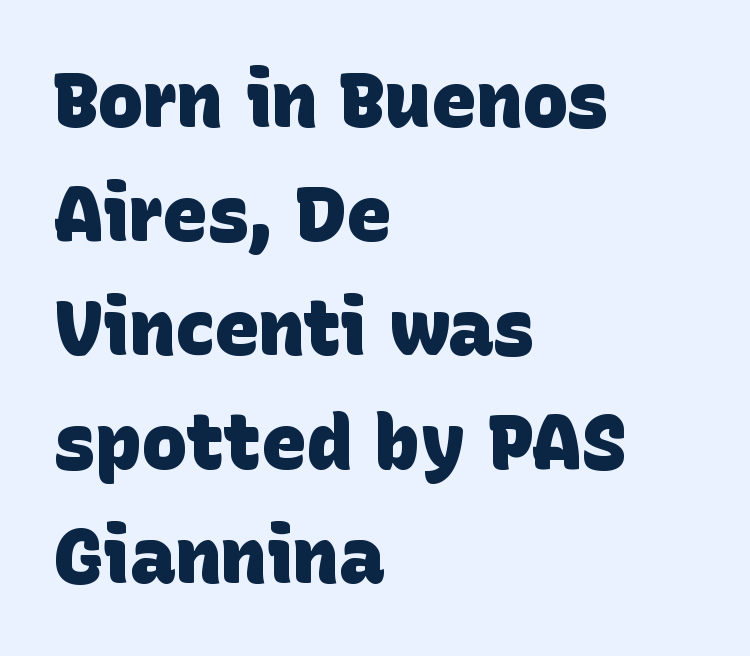
Q: Is the text bold? A: Yes.
Q: Is the typeface a serif or a sans-serif typeface? A: Sans-serif.
Q: Is the text underlined? A: No.
Q: How is the paragraph aligned? A: Left-aligned.
Q: Is the spacing between letters normal or unusually wide? A: Normal.
Q: Is the spacing between lines tight, normal or loose? A: Normal.
Q: Width (condensed, normal, or wide)? A: Normal.
Q: Stroke contrast? A: Low.
Q: x-height? A: Large.
Q: Monospaced? A: No.
